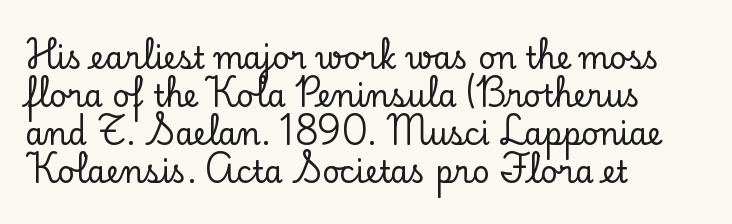
These lines sit exactly where default settings would place them. Compared with typical body copy, the letter spacing here is the same. The typography opts for an upright posture over an oblique one. Horizontally, the lines are justified to the leading edge only. You could not count columns in this text — the font is proportionally spaced. The gap between lines stays unmarked.
